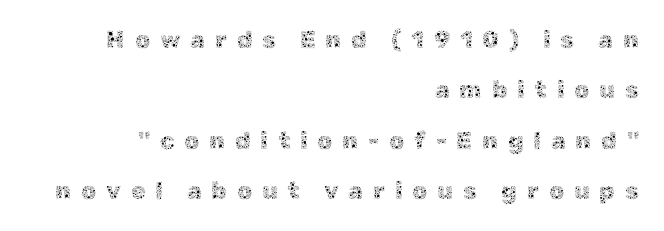
{"italic": "no", "bold": "no", "underline": "no", "align": "right", "line_spacing": "loose", "line_spacing_ratio": 2.1, "letter_spacing": "wide", "letter_spacing_em": 0.4, "glyph_px": 24}
